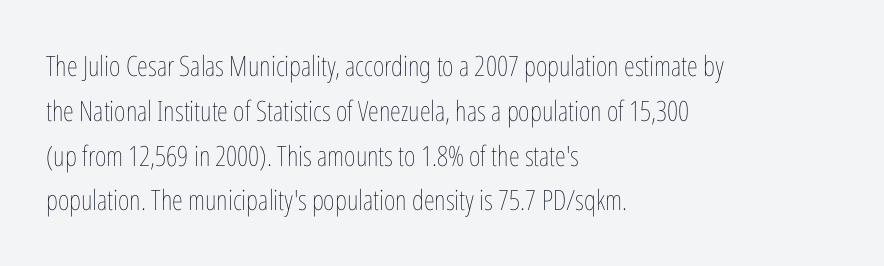
Descender tails drop into unmarked territory. These lines are rendered in a variable-pitch font. Is there much room between lines? A standard amount, neither cramped nor airy. Nothing unusual about the tracking: characters are spaced as the font intends. All the whitespace from short lines collects on the right. The type sits square on the baseline with zero lean.
